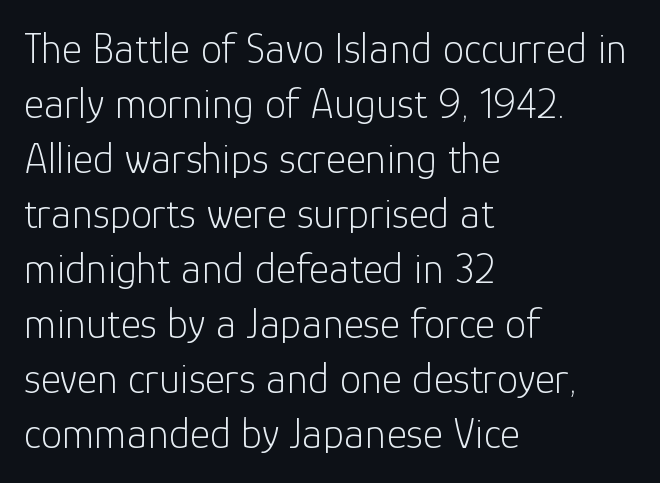
Horizontal alignment here is leftward, the default for most running prose. Glyph-to-glyph distance matches everyday printed text. Leading: standard. No letter is thick-stroked: the sample isn't bold. Each letter keeps its own natural width here, so spacing adapts to shape.
